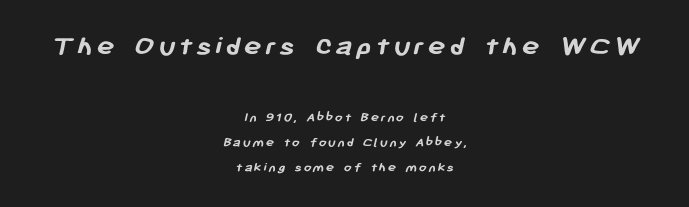
Q: Is the text bold? A: Yes.
Q: Is the typeface a serif or a sans-serif typeface? A: Sans-serif.
Q: Is the text underlined? A: No.
Q: How is the paragraph aligned? A: Centered.
Q: Which block of text is set in a larger size, the first (top) or the second (bottom)? A: The first (top) one.
Q: Width (condensed, normal, or wide)? A: Normal.
Q: Stroke contrast? A: Low.
Q: x-height? A: Medium.
Q: Monospaced? A: No.
